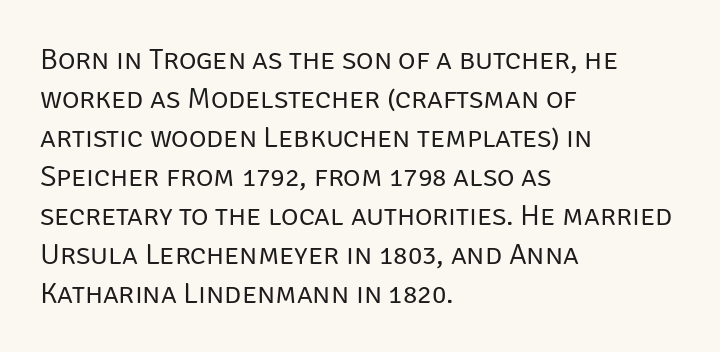
Q: Is the text bold? A: No.
Q: Is the text italic (slanted)? A: No, it is upright.
Q: Is the typeface a serif or a sans-serif typeface? A: Sans-serif.
Q: Is the text underlined? A: No.
Q: How is the paragraph aligned? A: Left-aligned.
Q: Is the spacing between letters normal or unusually wide? A: Normal.
Q: Is the spacing between lines tight, normal or loose? A: Normal.
Q: Width (condensed, normal, or wide)? A: Normal.
Q: Stroke contrast? A: Low.
Q: x-height? A: Large.
Q: Monospaced? A: No.
